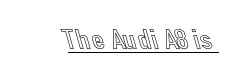
What decoration does the sample have? An underline. Letter spacing: default. Spacing verdict: proportional, widths tailored to each character.
